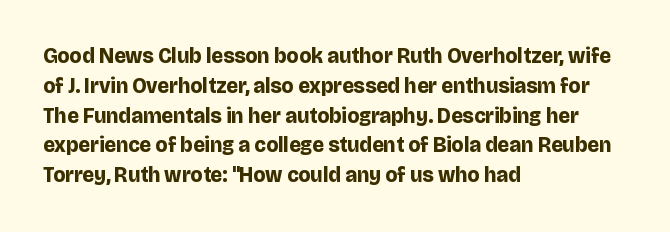
A bare baseline throughout the passage. Heavy-handed strokes throughout: this text is bold. Style check: upright. The setting favours the left margin, as ordinary paragraphs usually do. How are the letters spaced? Ordinarily, with no added tracking.
